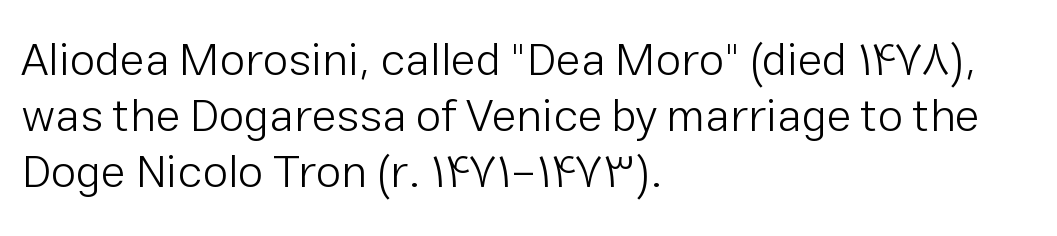
Character widths vary here, with narrow letters taking less room than wide ones. Which margin do the lines hug? The left one — the right edge is uneven. Serifs: no, the terminals of the letterforms are clean. The passage shown has conventional tracking throughout.
